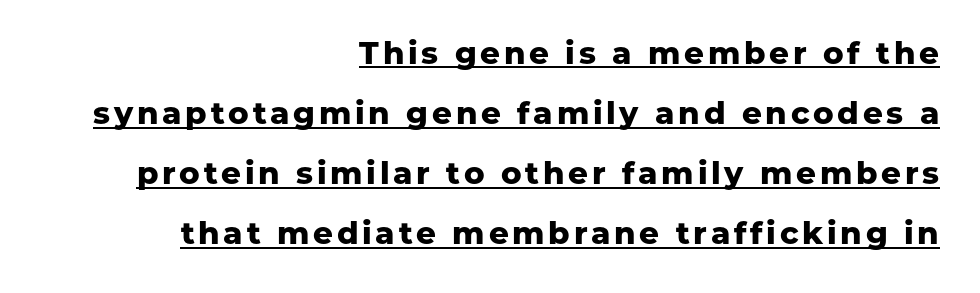
The image shows 31 px heavy sans-serif type, upright; set right-aligned, loose line spacing (1.94x), underlined; low stroke contrast and a medium x-height.
